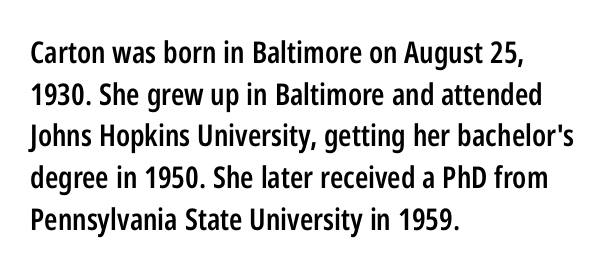
Q: Is the text bold? A: Semi-bold.
Q: Is the text italic (slanted)? A: No, it is upright.
Q: Is the typeface a serif or a sans-serif typeface? A: Sans-serif.
Q: Is the text underlined? A: No.
Q: How is the paragraph aligned? A: Left-aligned.
Q: Is the spacing between letters normal or unusually wide? A: Normal.
Q: Is the spacing between lines tight, normal or loose? A: Normal.
Q: Width (condensed, normal, or wide)? A: Condensed.
Q: Stroke contrast? A: Low.
Q: x-height? A: Medium.
Q: Monospaced? A: No.
